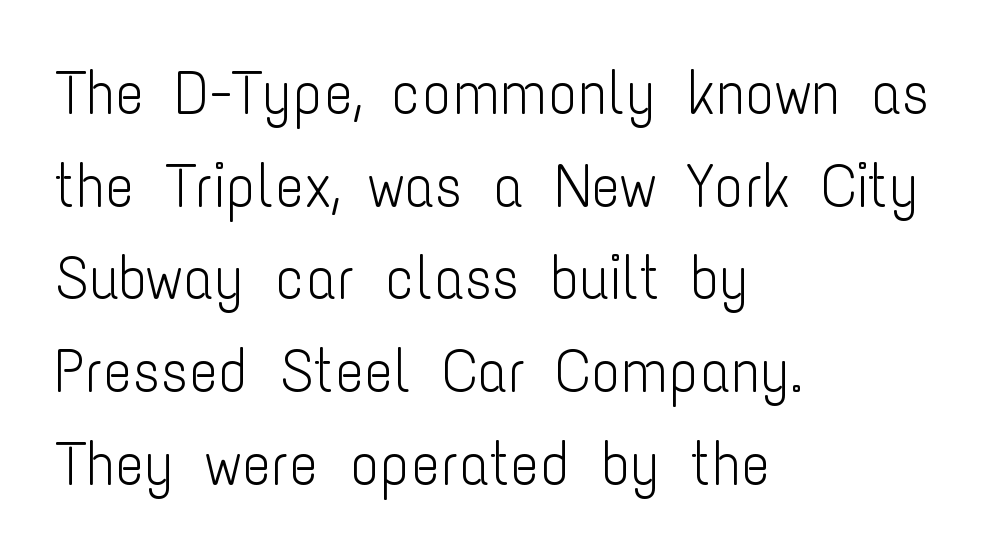
The image shows 61 px light, condensed sans-serif type, upright; set left-aligned, normal line spacing (1.52x), normal letter spacing, not underlined; low stroke contrast and a medium x-height.
